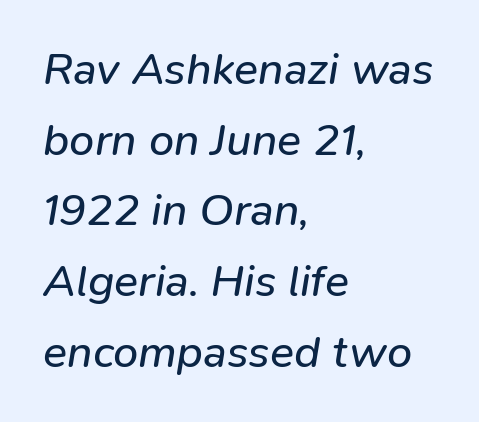
{"italic": "yes", "lean": "right", "slant_degrees": 9, "bold": "no", "weight": "regular", "width": "normal", "stroke_contrast": "low", "x_height": "medium", "monospaced": "no", "underline": "no", "align": "left", "line_spacing": "normal", "line_spacing_ratio": 1.57, "letter_spacing": "normal", "letter_spacing_em": 0.0, "glyph_px": 45}
